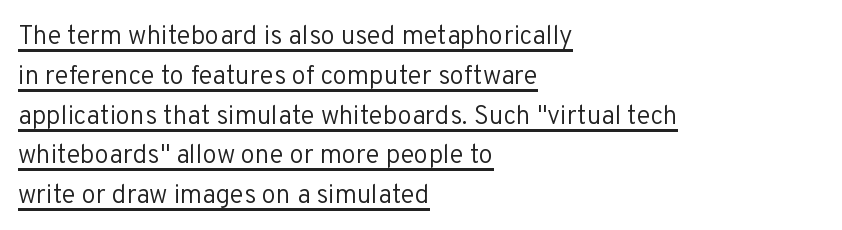
Q: Is the text bold? A: No.
Q: Is the text italic (slanted)? A: No, it is upright.
Q: Is the text underlined? A: Yes.
Q: How is the paragraph aligned? A: Left-aligned.
Q: Is the spacing between letters normal or unusually wide? A: Normal.
Q: Is the spacing between lines tight, normal or loose? A: Normal.
